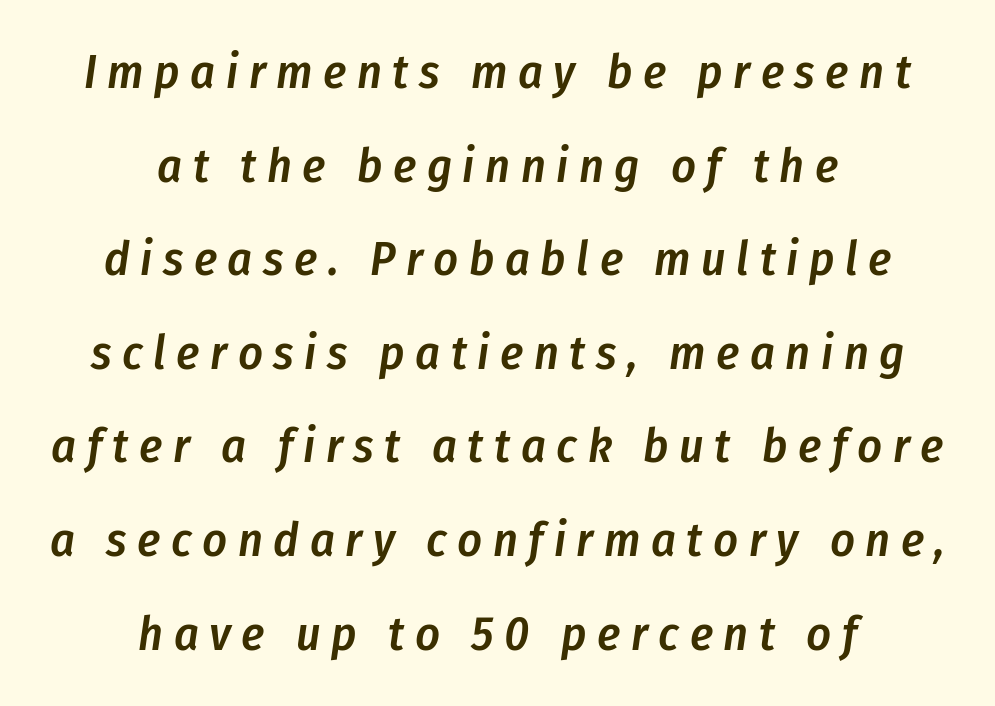
The image shows 48 px semibold, condensed type, italic (leaning right); set centered, loose line spacing (1.95x), unusually wide letter spacing (+0.22 em), not underlined; low stroke contrast and a medium x-height.
